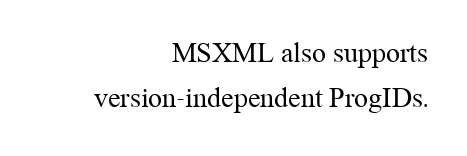
The image shows 28 px regular-weight serif type, upright; set right-aligned, normal line spacing (1.61x), normal letter spacing, not underlined; medium stroke contrast and a medium x-height.
